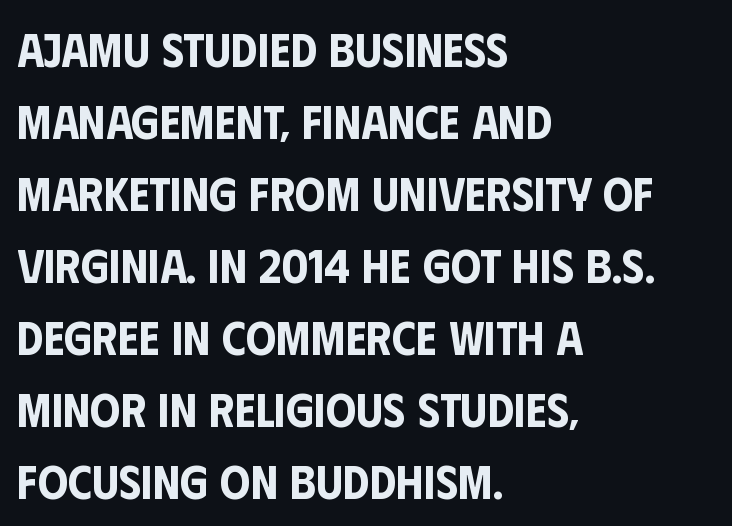
The image shows 48 px condensed sans-serif type, upright; set left-aligned, normal line spacing (1.5x), normal letter spacing, not underlined; low stroke contrast and a large x-height.
